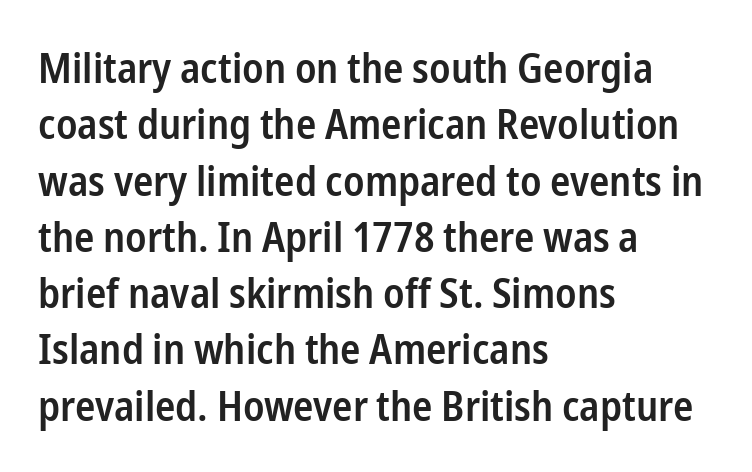
Q: Is the text bold? A: Semi-bold.
Q: Is the text italic (slanted)? A: No, it is upright.
Q: Is the typeface a serif or a sans-serif typeface? A: Sans-serif.
Q: Is the text underlined? A: No.
Q: How is the paragraph aligned? A: Left-aligned.
Q: Is the spacing between letters normal or unusually wide? A: Normal.
Q: Is the spacing between lines tight, normal or loose? A: Normal.
Q: Width (condensed, normal, or wide)? A: Condensed.
Q: Stroke contrast? A: Low.
Q: x-height? A: Medium.
Q: Monospaced? A: No.
